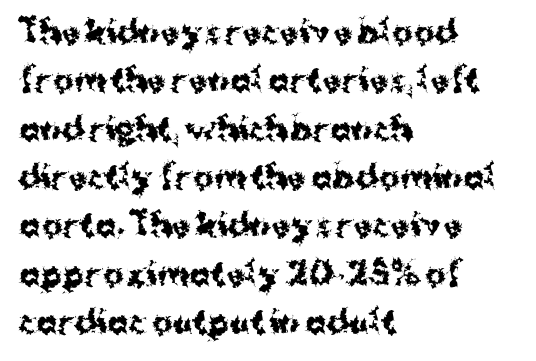
{"serif": "no", "italic": "no", "bold": "yes", "weight": "bold", "width": "normal", "stroke_contrast": "medium", "x_height": "medium", "monospaced": "no", "underline": "no", "align": "left", "line_spacing": "normal", "line_spacing_ratio": 1.56, "letter_spacing": "normal", "letter_spacing_em": 0.0, "glyph_px": 31}
